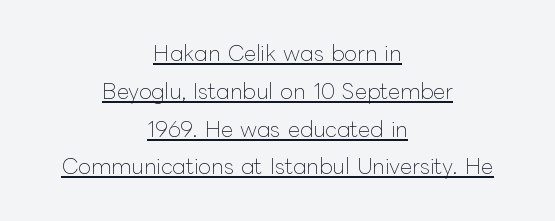
The image shows 21 px text type, upright; set centered, line spacing 1.8x, normal letter spacing, underlined.
